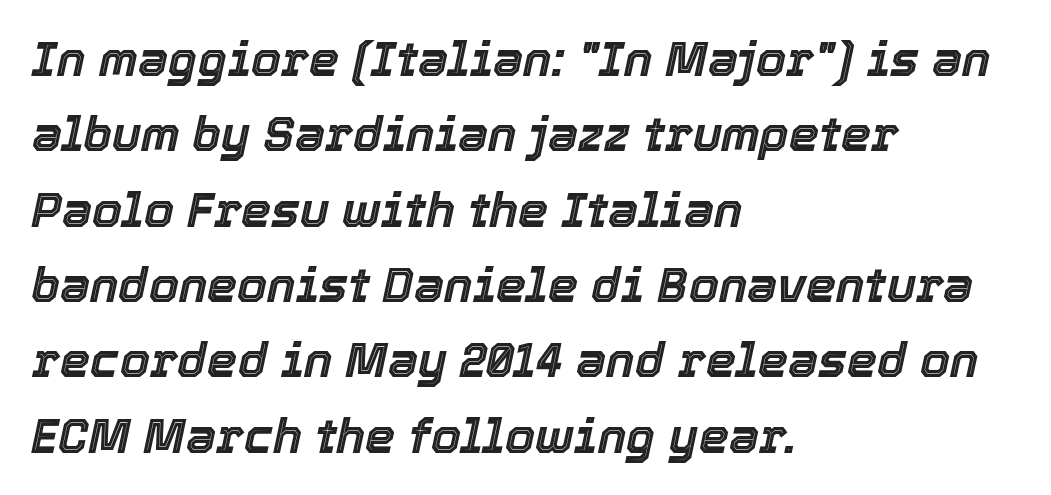
{"italic": "yes", "lean": "right", "slant_degrees": 12, "width": "normal", "x_height": "medium", "monospaced": "no", "underline": "no", "align": "left", "line_spacing": "normal", "line_spacing_ratio": 1.57, "letter_spacing": "normal", "letter_spacing_em": 0.0, "glyph_px": 48}
